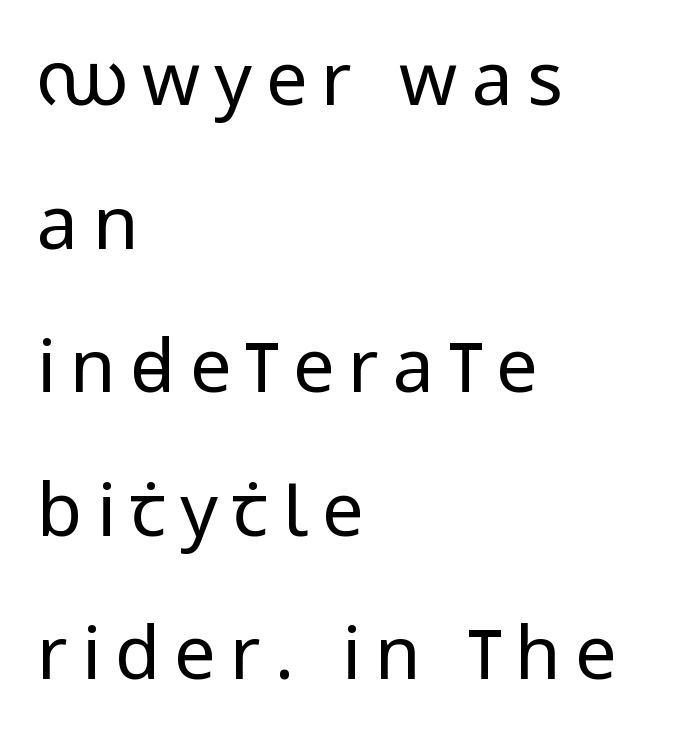
{"serif": "no", "italic": "no", "bold": "no", "weight": "regular", "width": "condensed", "stroke_contrast": "low", "x_height": "large", "monospaced": "no", "underline": "no", "align": "left", "line_spacing": "loose", "line_spacing_ratio": 1.94, "glyph_px": 74}
